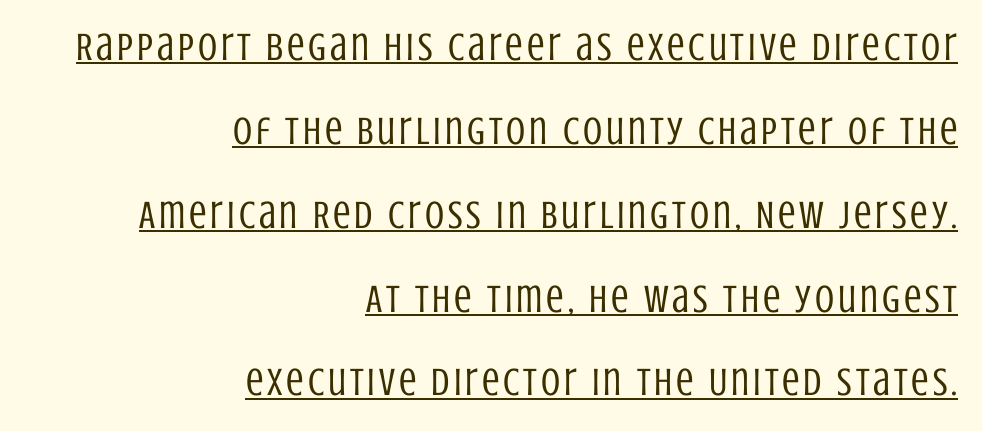
{"serif": "no", "italic": "no", "bold": "no", "weight": "regular", "width": "condensed", "stroke_contrast": "low", "x_height": "large", "monospaced": "no", "underline": "yes", "align": "right", "line_spacing": "loose", "line_spacing_ratio": 2.15, "glyph_px": 39}
